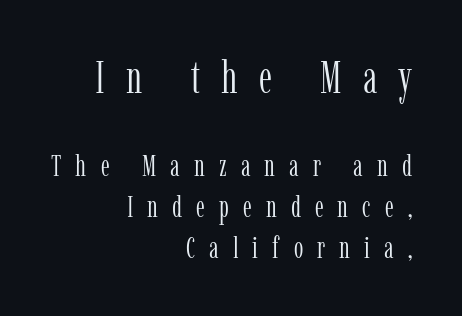
{"serif": "yes", "italic": "no", "bold": "no", "weight": "light", "width": "condensed", "stroke_contrast": "low", "x_height": "medium", "monospaced": "no", "underline": "no", "align": "right", "line_spacing": "normal", "line_spacing_ratio": 1.36, "letter_spacing": "wide", "letter_spacing_em": 0.47, "larger_block": "first", "size_ratio": 1.5, "glyph_px": 45}
